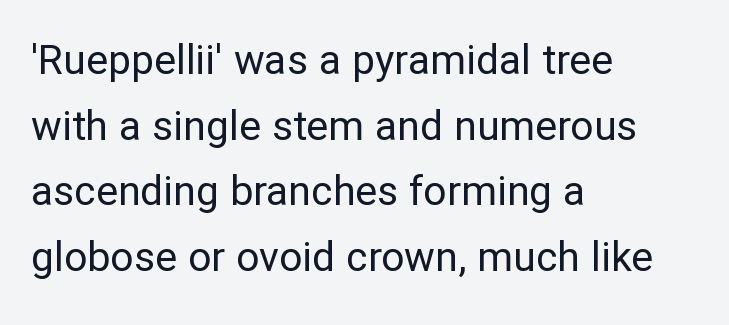
The image shows 41 px regular-weight sans-serif type, upright; set left-aligned, normal line spacing (1.6x), normal letter spacing, not underlined; low stroke contrast and a medium x-height.
